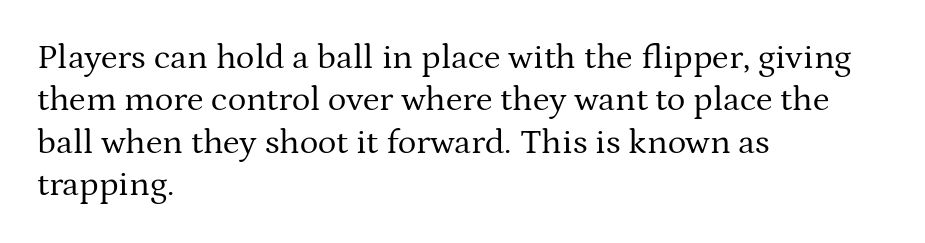
Q: Is the text bold? A: No.
Q: Is the text italic (slanted)? A: No, it is upright.
Q: Is the typeface a serif or a sans-serif typeface? A: Serif.
Q: Is the text underlined? A: No.
Q: How is the paragraph aligned? A: Left-aligned.
Q: Is the spacing between letters normal or unusually wide? A: Normal.
Q: Width (condensed, normal, or wide)? A: Normal.
Q: Stroke contrast? A: Medium.
Q: x-height? A: Medium.
Q: Monospaced? A: No.
